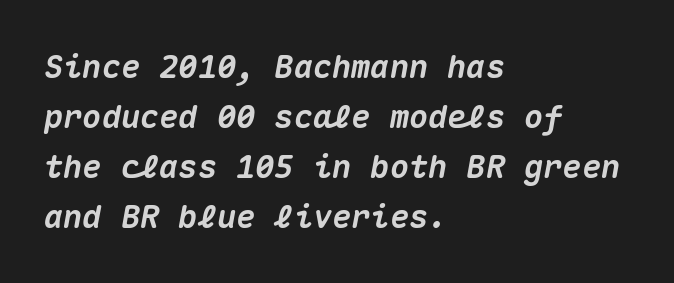
These lines were composed using italics. Horizontal alignment here is leftward, the default for most running prose. A typesetter would call this zero additional tracking. The specimen omits any rule beneath the text block's lines. Thick stems and heavy bowls — unmistakably bold.
